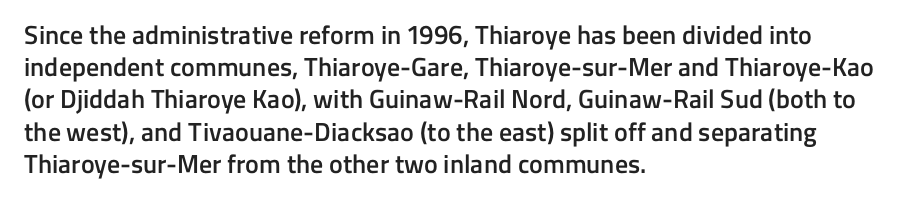
Italic? Not at all — the glyphs are vertical. The space beneath each line is pristine and unruled. Stems and bowls a touch heavier than normal — semibold. The paragraph shown leans on its left margin.
